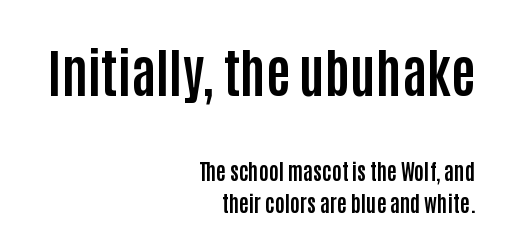
{"serif": "no", "italic": "no", "bold": "yes", "weight": "bold", "width": "condensed", "stroke_contrast": "low", "x_height": "large", "monospaced": "no", "underline": "no", "align": "right", "line_spacing": "normal", "line_spacing_ratio": 1.53, "letter_spacing": "normal", "letter_spacing_em": 0.0, "larger_block": "first", "size_ratio": 2.48, "glyph_px": 52}
